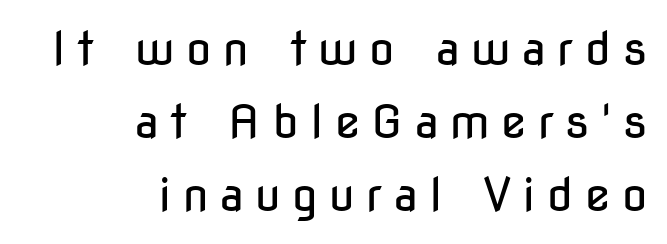
The image shows 46 px regular-weight, condensed sans-serif type, upright; set right-aligned, normal line spacing (1.59x), unusually wide letter spacing (+0.25 em), not underlined; low stroke contrast and a medium x-height.
